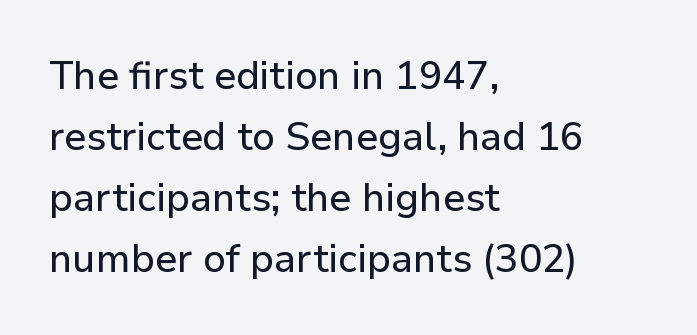
{"serif": "no", "italic": "no", "width": "normal", "stroke_contrast": "low", "x_height": "medium", "monospaced": "no", "underline": "no", "align": "left", "line_spacing": "normal", "line_spacing_ratio": 1.56, "letter_spacing": "normal", "letter_spacing_em": 0.0, "glyph_px": 39}
